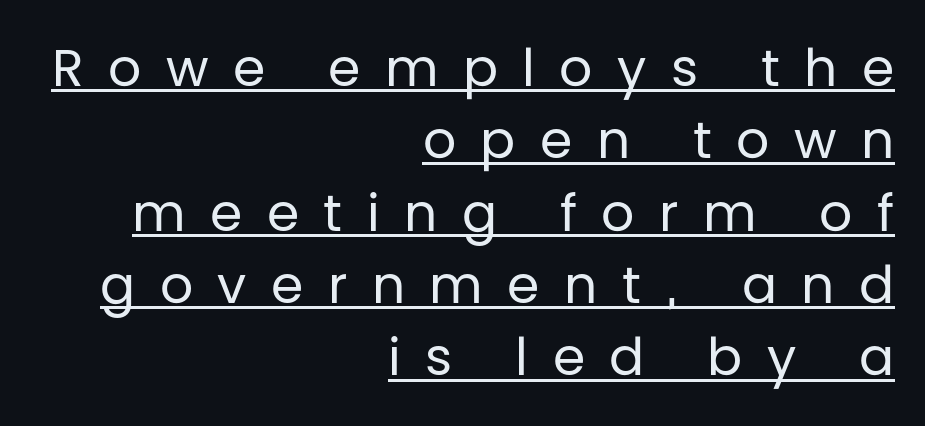
{"serif": "no", "italic": "no", "bold": "no", "weight": "regular", "width": "normal", "stroke_contrast": "low", "x_height": "large", "monospaced": "no", "underline": "yes", "align": "right", "line_spacing": "normal", "line_spacing_ratio": 1.39, "letter_spacing": "wide", "letter_spacing_em": 0.47, "glyph_px": 52}
